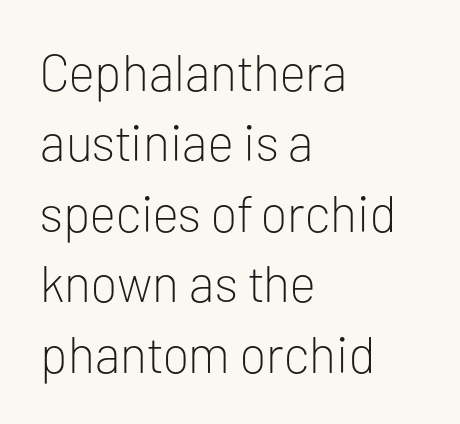
Q: Is the text bold? A: No.
Q: Is the text italic (slanted)? A: No, it is upright.
Q: Is the typeface a serif or a sans-serif typeface? A: Sans-serif.
Q: Is the text underlined? A: No.
Q: How is the paragraph aligned? A: Left-aligned.
Q: Is the spacing between letters normal or unusually wide? A: Normal.
Q: Is the spacing between lines tight, normal or loose? A: Normal.
Q: Width (condensed, normal, or wide)? A: Normal.
Q: Stroke contrast? A: Low.
Q: x-height? A: Medium.
Q: Monospaced? A: No.
